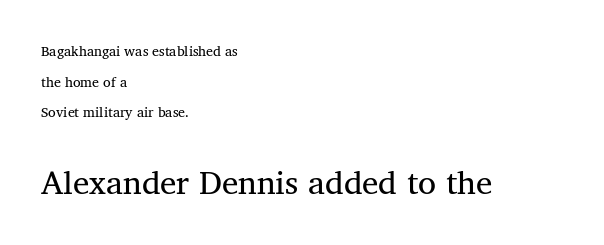
Default kerning and tracking; the words read as compact shapes. Visually, the bottom section dominates because its glyphs are scaled up. Vertically, the passage feels expansive, rows floating well apart. Regarding serifs, this sample has them.
